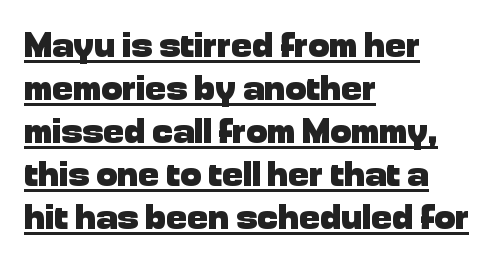
Q: Is the text bold? A: Yes.
Q: Is the text italic (slanted)? A: No, it is upright.
Q: Is the typeface a serif or a sans-serif typeface? A: Sans-serif.
Q: Is the text underlined? A: Yes.
Q: How is the paragraph aligned? A: Left-aligned.
Q: Is the spacing between letters normal or unusually wide? A: Normal.
Q: Width (condensed, normal, or wide)? A: Normal.
Q: Stroke contrast? A: Low.
Q: x-height? A: Medium.
Q: Monospaced? A: No.
